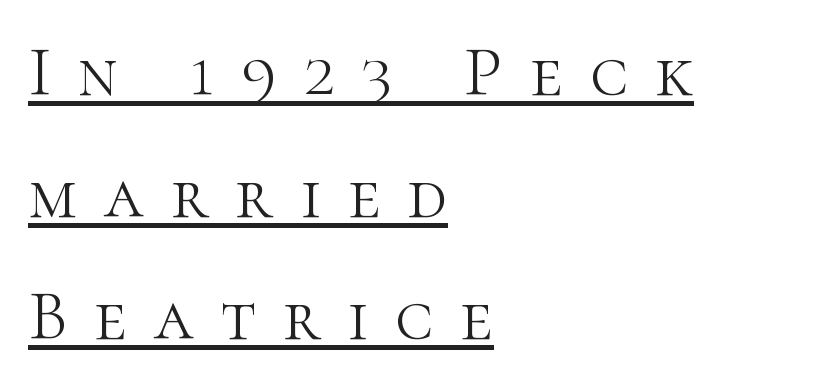
The image shows 71 px light serif type, upright; set left-aligned, line spacing 1.72x, unusually wide letter spacing (+0.38 em), underlined; high stroke contrast and a medium x-height.
